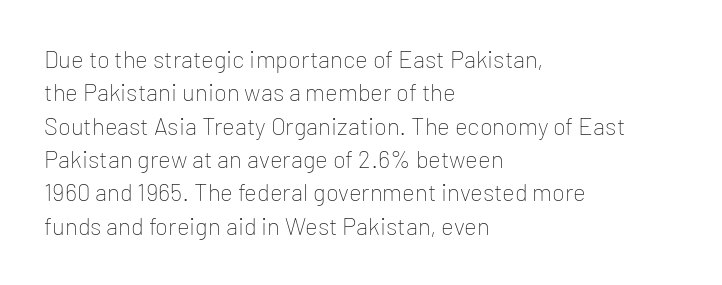
Q: Is the text bold? A: No.
Q: Is the text italic (slanted)? A: No, it is upright.
Q: Is the text underlined? A: No.
Q: How is the paragraph aligned? A: Left-aligned.
Q: Is the spacing between letters normal or unusually wide? A: Normal.
Q: Is the spacing between lines tight, normal or loose? A: Normal.
